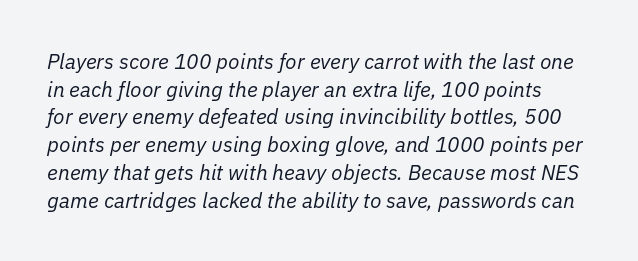
Q: Is the text bold? A: No.
Q: Is the text italic (slanted)? A: Yes, it leans right by about 11 degrees.
Q: Is the text underlined? A: No.
Q: Is the spacing between letters normal or unusually wide? A: Normal.
Q: Is the spacing between lines tight, normal or loose? A: Normal.
